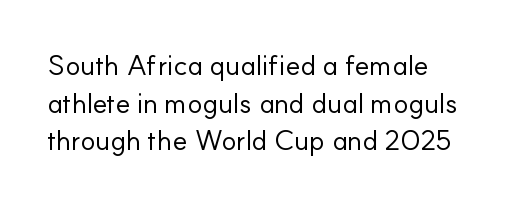
Q: Is the text bold? A: No.
Q: Is the text italic (slanted)? A: No, it is upright.
Q: Is the typeface a serif or a sans-serif typeface? A: Sans-serif.
Q: Is the text underlined? A: No.
Q: Is the spacing between letters normal or unusually wide? A: Normal.
Q: Is the spacing between lines tight, normal or loose? A: Normal.
Q: Width (condensed, normal, or wide)? A: Normal.
Q: Stroke contrast? A: Low.
Q: x-height? A: Small.
Q: Monospaced? A: No.
